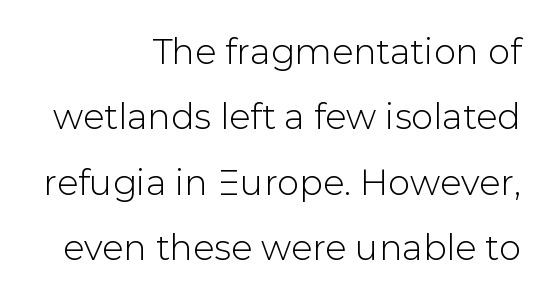
Q: Is the text italic (slanted)? A: No, it is upright.
Q: Is the typeface a serif or a sans-serif typeface? A: Sans-serif.
Q: Is the text underlined? A: No.
Q: How is the paragraph aligned? A: Right-aligned.
Q: Is the spacing between letters normal or unusually wide? A: Normal.
Q: Width (condensed, normal, or wide)? A: Normal.
Q: Stroke contrast? A: Low.
Q: x-height? A: Medium.
Q: Monospaced? A: No.
